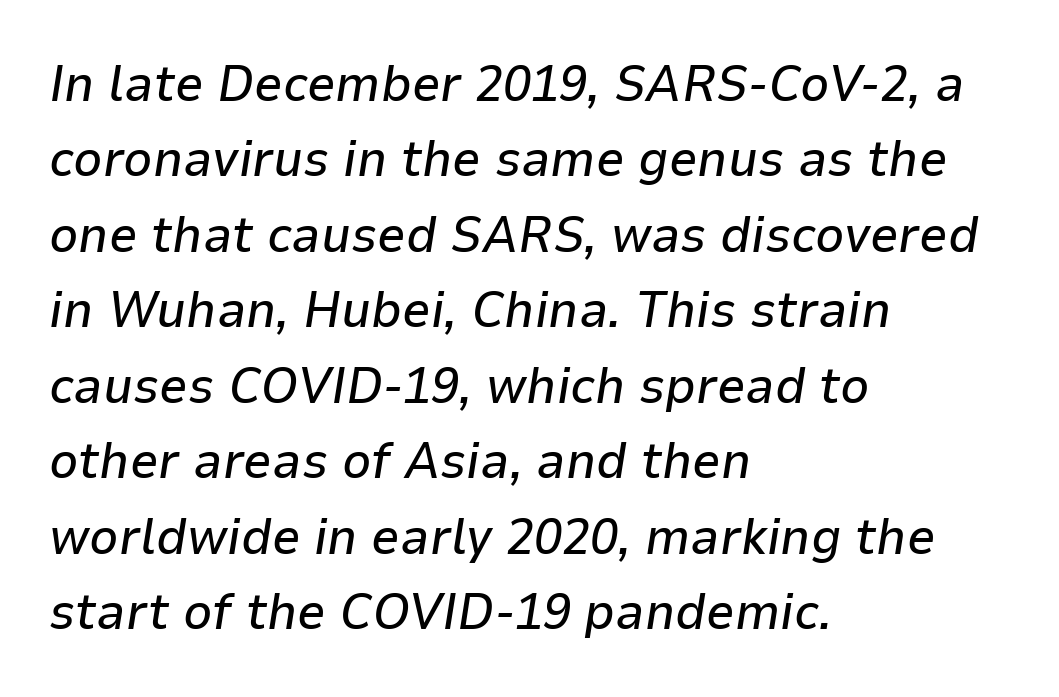
Q: Is the text italic (slanted)? A: Yes, it leans right by about 9 degrees.
Q: Is the text underlined? A: No.
Q: How is the paragraph aligned? A: Left-aligned.
Q: Is the spacing between letters normal or unusually wide? A: Normal.
Q: Is the spacing between lines tight, normal or loose? A: Normal.
Q: Width (condensed, normal, or wide)? A: Normal.
Q: Stroke contrast? A: Low.
Q: x-height? A: Medium.
Q: Monospaced? A: No.
